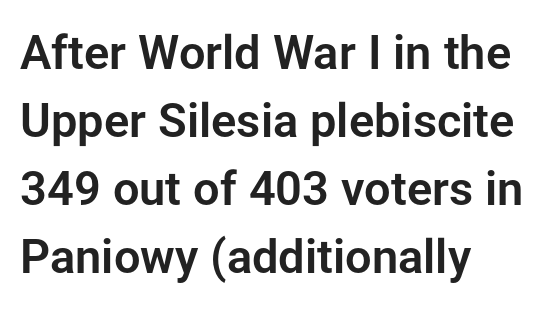
Q: Is the text italic (slanted)? A: No, it is upright.
Q: Is the typeface a serif or a sans-serif typeface? A: Sans-serif.
Q: Is the text underlined? A: No.
Q: How is the paragraph aligned? A: Left-aligned.
Q: Is the spacing between letters normal or unusually wide? A: Normal.
Q: Is the spacing between lines tight, normal or loose? A: Normal.
Q: Width (condensed, normal, or wide)? A: Normal.
Q: Stroke contrast? A: Low.
Q: x-height? A: Medium.
Q: Monospaced? A: No.
